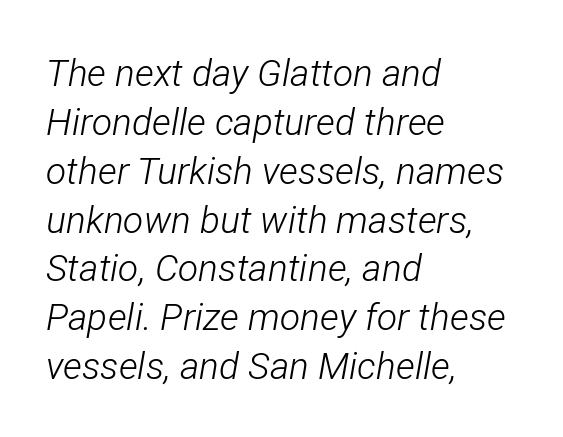
Q: Is the text bold? A: No.
Q: Is the text italic (slanted)? A: Yes, it leans right by about 12 degrees.
Q: Is the text underlined? A: No.
Q: How is the paragraph aligned? A: Left-aligned.
Q: Is the spacing between letters normal or unusually wide? A: Normal.
Q: Is the spacing between lines tight, normal or loose? A: Normal.
Q: Width (condensed, normal, or wide)? A: Condensed.
Q: Stroke contrast? A: Low.
Q: x-height? A: Medium.
Q: Monospaced? A: No.
